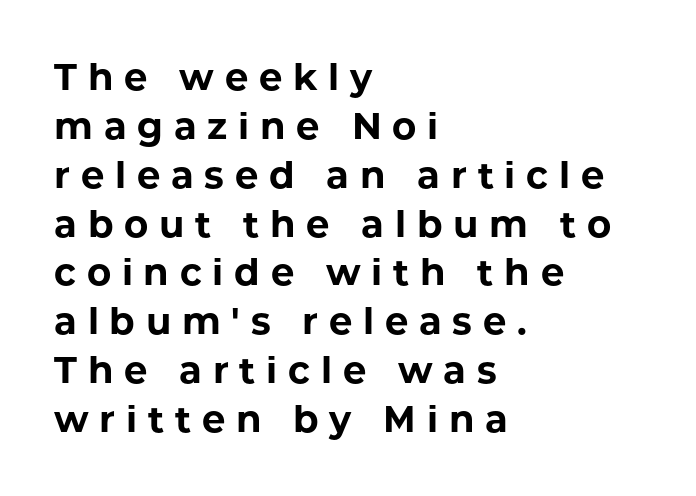
The image shows 37 px bold sans-serif type, upright; set left-aligned, normal line spacing (1.32x), unusually wide letter spacing (+0.29 em), not underlined; low stroke contrast and a medium x-height.
